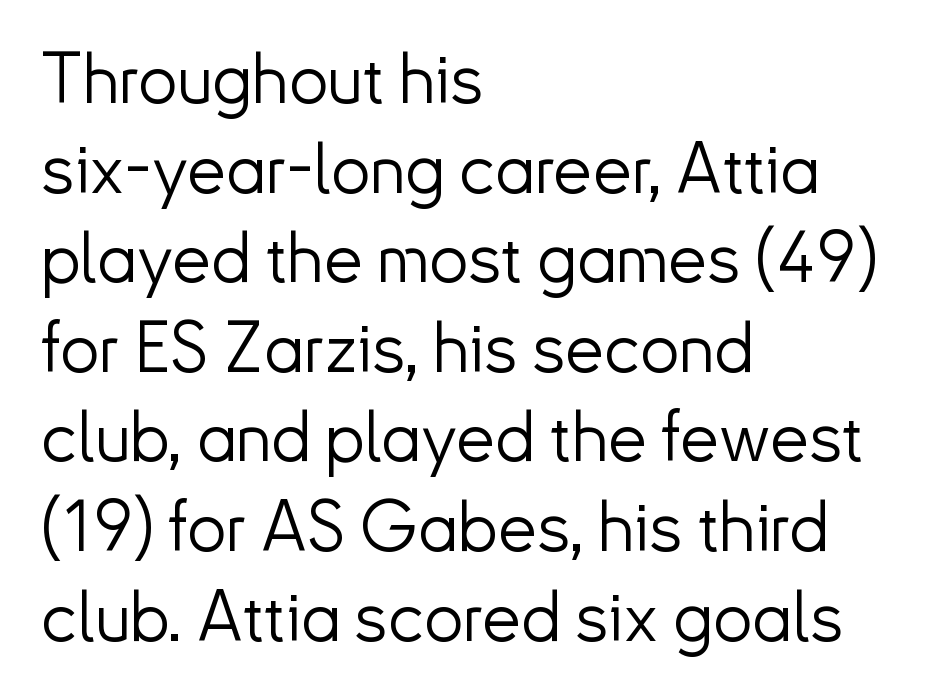
The image shows 70 px light sans-serif type, upright; set left-aligned, normal line spacing (1.28x), normal letter spacing, not underlined; low stroke contrast and a small x-height.
